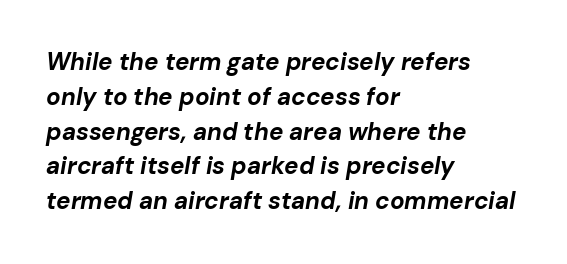
{"italic": "yes", "lean": "right", "slant_degrees": 10, "bold": "yes", "underline": "no", "align": "left", "line_spacing": "normal", "line_spacing_ratio": 1.45, "letter_spacing": "normal", "letter_spacing_em": 0.0, "glyph_px": 24}
